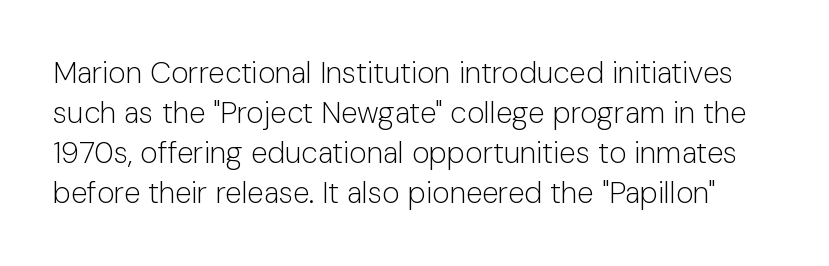
The image shows 30 px light sans-serif type, upright; set normal line spacing (1.33x), normal letter spacing, not underlined; low stroke contrast and a medium x-height.
